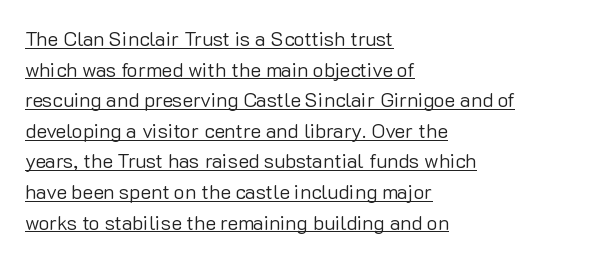
Q: Is the text bold? A: No.
Q: Is the text italic (slanted)? A: No, it is upright.
Q: Is the text underlined? A: Yes.
Q: How is the paragraph aligned? A: Left-aligned.
Q: Is the spacing between letters normal or unusually wide? A: Normal.
Q: Is the spacing between lines tight, normal or loose? A: Normal.
